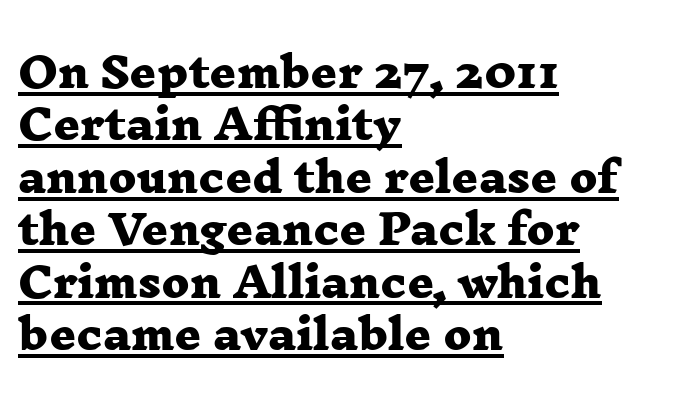
{"serif": "yes", "bold": "yes", "weight": "heavy", "width": "wide", "stroke_contrast": "low", "x_height": "medium", "monospaced": "no", "underline": "yes", "align": "left", "line_spacing": "normal", "line_spacing_ratio": 1.28, "letter_spacing": "normal", "letter_spacing_em": 0.0, "glyph_px": 41}
